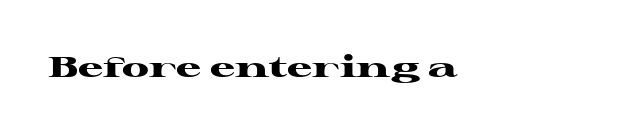
Q: Is the text bold? A: Yes.
Q: Is the text italic (slanted)? A: No, it is upright.
Q: Is the typeface a serif or a sans-serif typeface? A: Serif.
Q: Is the text underlined? A: No.
Q: Is the spacing between letters normal or unusually wide? A: Normal.
Q: Width (condensed, normal, or wide)? A: Wide.
Q: Stroke contrast? A: High.
Q: x-height? A: Medium.
Q: Monospaced? A: No.
